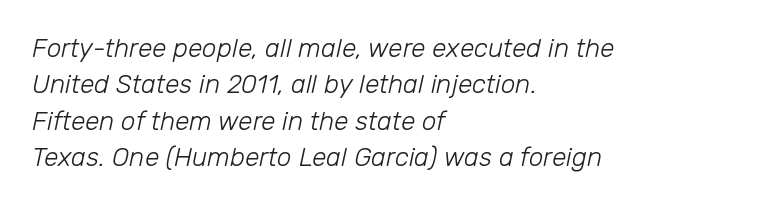
A typesetter would call this leading conventional body-copy spacing. The zone under the glyphs is completely vacant. Casual observation: everything's shoved over to the left. Caption: standard tracking, unaltered. It's the slanting kind of type.
